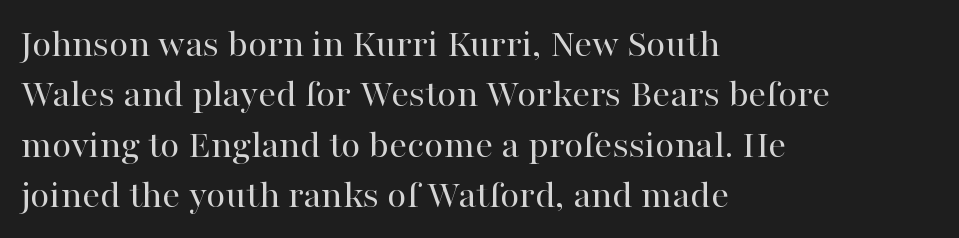
{"serif": "yes", "italic": "no", "bold": "no", "weight": "regular", "width": "normal", "stroke_contrast": "high", "x_height": "medium", "monospaced": "no", "underline": "no", "align": "left", "line_spacing": "normal", "line_spacing_ratio": 1.26, "letter_spacing": "normal", "letter_spacing_em": 0.0, "glyph_px": 40}
